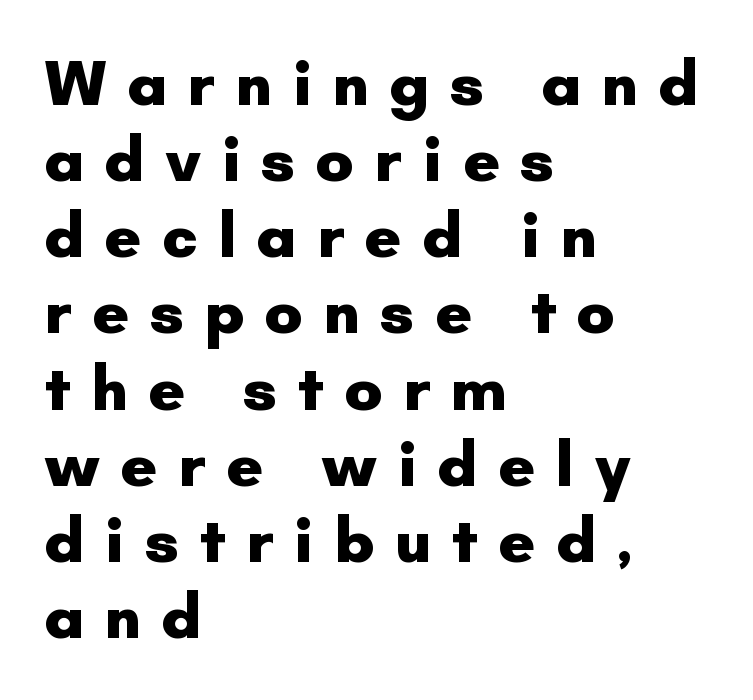
Q: Is the text bold? A: Yes.
Q: Is the text italic (slanted)? A: No, it is upright.
Q: Is the typeface a serif or a sans-serif typeface? A: Sans-serif.
Q: Is the text underlined? A: No.
Q: How is the paragraph aligned? A: Left-aligned.
Q: Is the spacing between letters normal or unusually wide? A: Unusually wide.
Q: Width (condensed, normal, or wide)? A: Normal.
Q: Stroke contrast? A: Low.
Q: x-height? A: Small.
Q: Monospaced? A: No.
